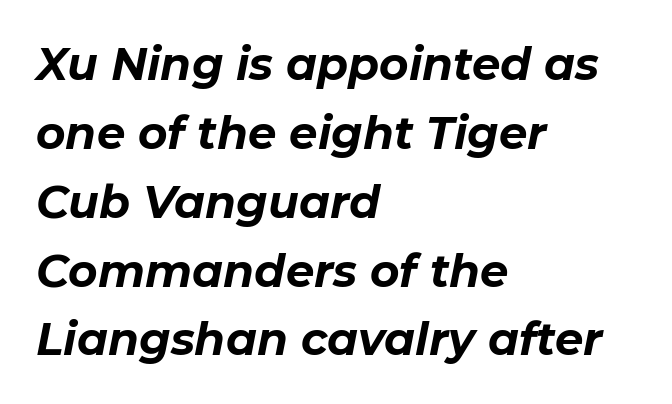
The image shows 45 px bold type, italic (leaning right); set left-aligned, normal line spacing (1.53x), normal letter spacing, not underlined; low stroke contrast and a medium x-height.
